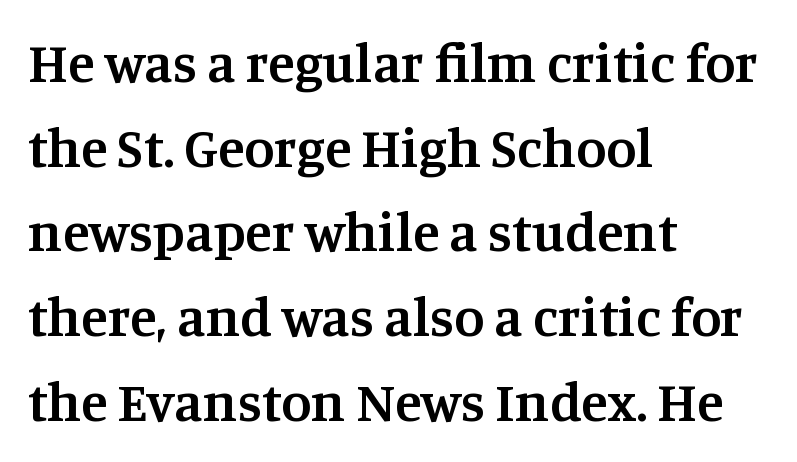
Q: Is the text bold? A: Semi-bold.
Q: Is the text italic (slanted)? A: No, it is upright.
Q: Is the typeface a serif or a sans-serif typeface? A: Serif.
Q: Is the text underlined? A: No.
Q: How is the paragraph aligned? A: Left-aligned.
Q: Is the spacing between letters normal or unusually wide? A: Normal.
Q: Is the spacing between lines tight, normal or loose? A: Normal.
Q: Width (condensed, normal, or wide)? A: Normal.
Q: Stroke contrast? A: Medium.
Q: x-height? A: Large.
Q: Monospaced? A: No.
